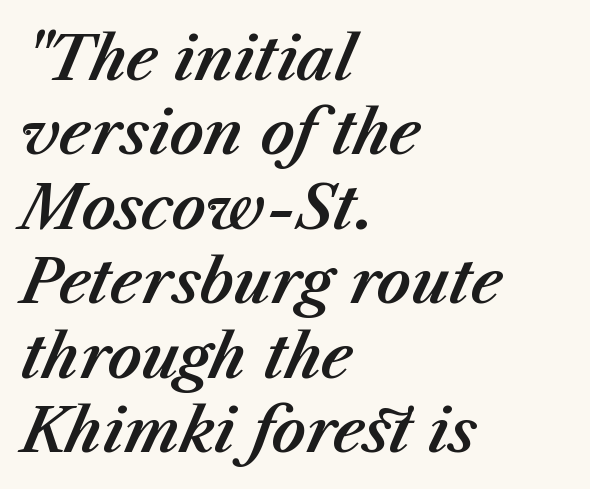
Q: Is the text italic (slanted)? A: Yes, it leans right by about 23 degrees.
Q: Is the text underlined? A: No.
Q: How is the paragraph aligned? A: Left-aligned.
Q: Is the spacing between letters normal or unusually wide? A: Normal.
Q: Width (condensed, normal, or wide)? A: Normal.
Q: Stroke contrast? A: Medium.
Q: x-height? A: Medium.
Q: Monospaced? A: No.
